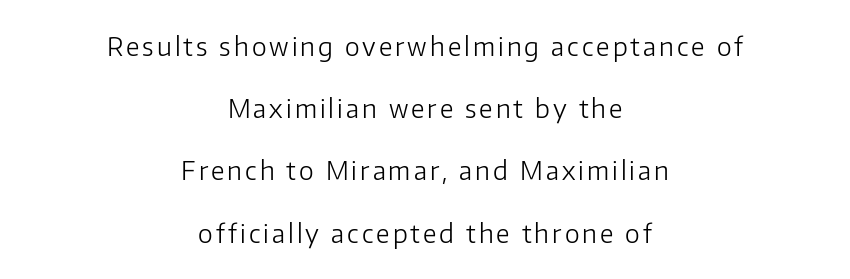
{"italic": "no", "bold": "no", "underline": "no", "align": "center", "line_spacing": "loose", "line_spacing_ratio": 2.49, "glyph_px": 25}
